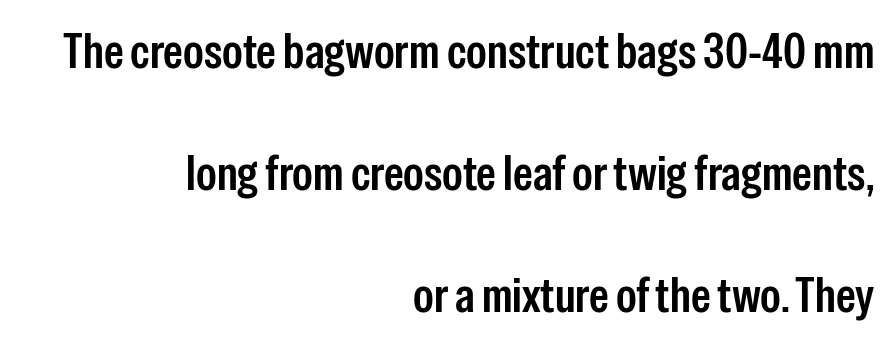
Q: Is the text bold? A: Semi-bold.
Q: Is the text italic (slanted)? A: No, it is upright.
Q: Is the typeface a serif or a sans-serif typeface? A: Sans-serif.
Q: Is the text underlined? A: No.
Q: How is the paragraph aligned? A: Right-aligned.
Q: Is the spacing between letters normal or unusually wide? A: Normal.
Q: Is the spacing between lines tight, normal or loose? A: Loose.
Q: Width (condensed, normal, or wide)? A: Condensed.
Q: Stroke contrast? A: Low.
Q: x-height? A: Medium.
Q: Monospaced? A: No.
